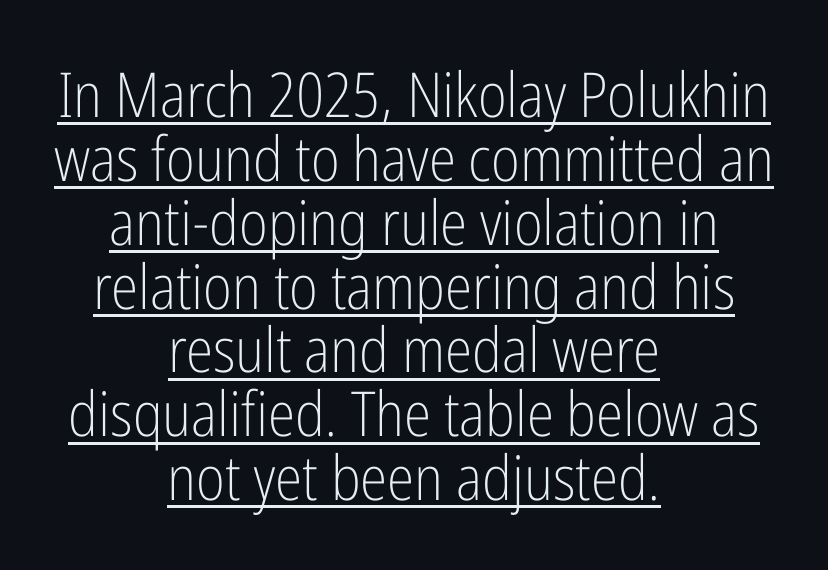
{"serif": "no", "italic": "no", "bold": "no", "weight": "light", "width": "condensed", "stroke_contrast": "low", "x_height": "medium", "monospaced": "no", "underline": "yes", "align": "center", "line_spacing": "tight", "line_spacing_ratio": 1.03, "letter_spacing": "normal", "letter_spacing_em": 0.0, "glyph_px": 62}
